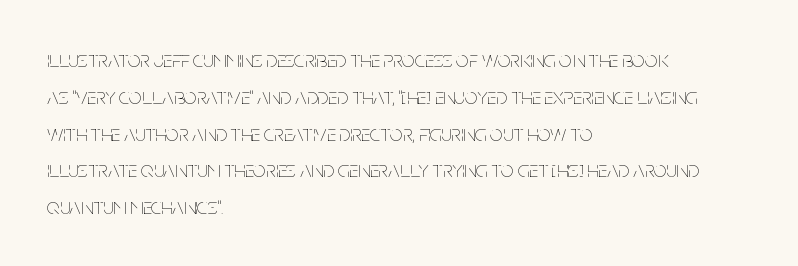
The rendering uses a moderate line-height, typical for paragraphs. The cut favours lightness, reaching ordinary text weight at its darkest. This is roman type, the default non-slanted kind. A student would call this left alignment; a typographer would say flush left, rag right. Honestly, there is no underline to notice here at all. The letterforms sit shoulder to shoulder at normal distance.
